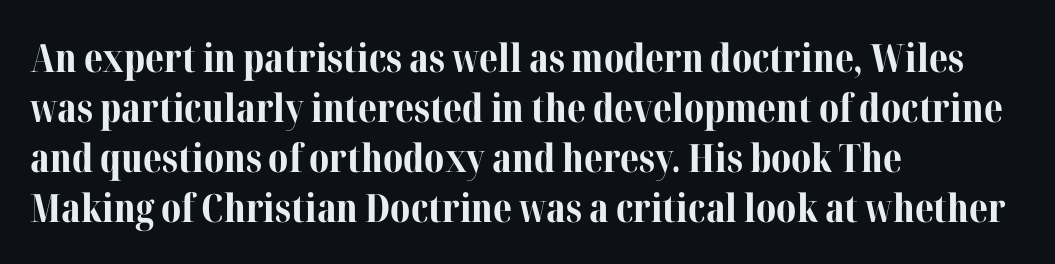
{"serif": "yes", "italic": "no", "bold": "yes", "weight": "bold", "width": "normal", "stroke_contrast": "medium", "x_height": "medium", "monospaced": "no", "underline": "no", "align": "left", "line_spacing": "normal", "line_spacing_ratio": 1.28, "letter_spacing": "normal", "letter_spacing_em": 0.0, "glyph_px": 39}
